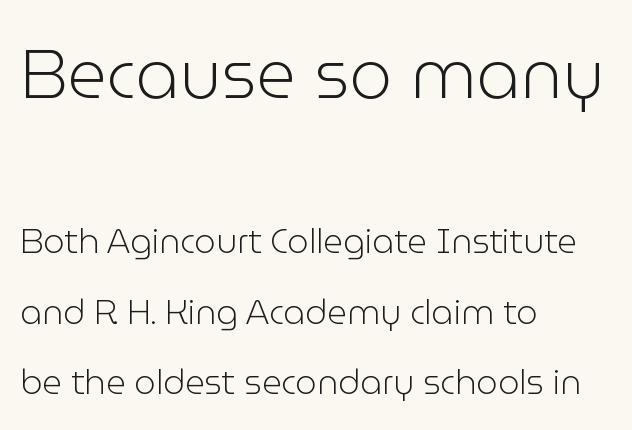
{"serif": "no", "italic": "no", "bold": "no", "weight": "light", "width": "normal", "stroke_contrast": "low", "x_height": "medium", "monospaced": "no", "underline": "no", "align": "left", "line_spacing": "loose", "line_spacing_ratio": 2.06, "letter_spacing": "normal", "letter_spacing_em": 0.0, "larger_block": "first", "size_ratio": 2.0, "glyph_px": 68}
